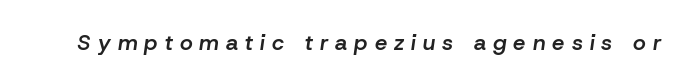
The image shows 22 px text type, italic (leaning right); set unusually wide letter spacing (+0.32 em), not underlined.
